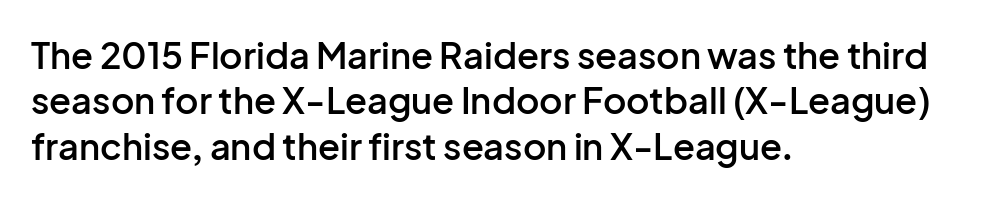
This sample uses an upright cut, with every glyph sitting square on the baseline. Compared with an ordinary text face, these strokes are moderately heavier — a semibold. These lines keep a tight, regular rhythm from letter to letter. Serif or sans? Sans — the stroke terminals are bare. Honestly, the row spacing looks completely unremarkable. All the whitespace from short lines collects on the right.
